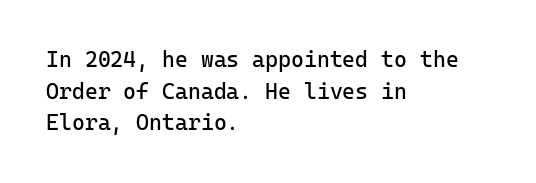
Q: Is the text bold? A: No.
Q: Is the text italic (slanted)? A: No, it is upright.
Q: Is the text underlined? A: No.
Q: How is the paragraph aligned? A: Left-aligned.
Q: Is the spacing between letters normal or unusually wide? A: Normal.
Q: Is the spacing between lines tight, normal or loose? A: Normal.
